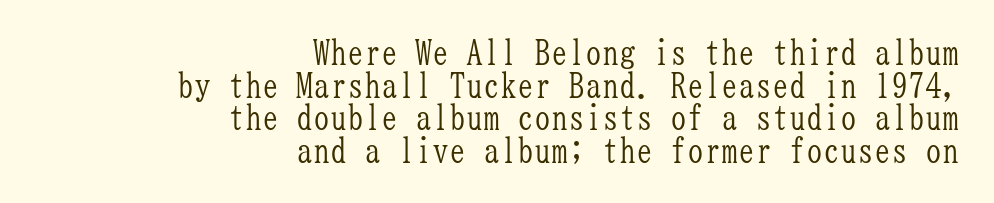
You could call the tracking neutral — neither tight nor loose. Caption: multi-line text, flush right, ragged left. Looks like terminal output: every glyph gets an equal slot. Underline: absent.
